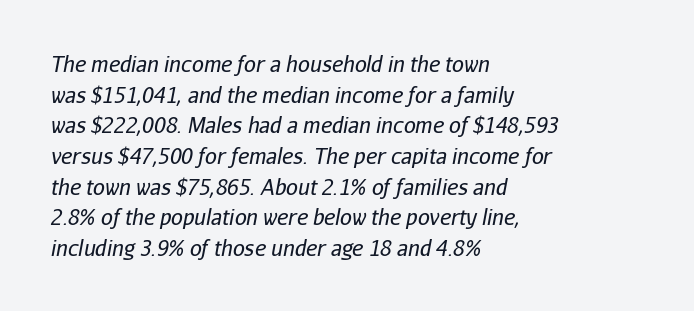
{"italic": "yes", "lean": "right", "slant_degrees": 11, "bold": "no", "underline": "no", "align": "left", "line_spacing": "normal", "line_spacing_ratio": 1.46, "letter_spacing": "normal", "letter_spacing_em": 0.0, "glyph_px": 21}
